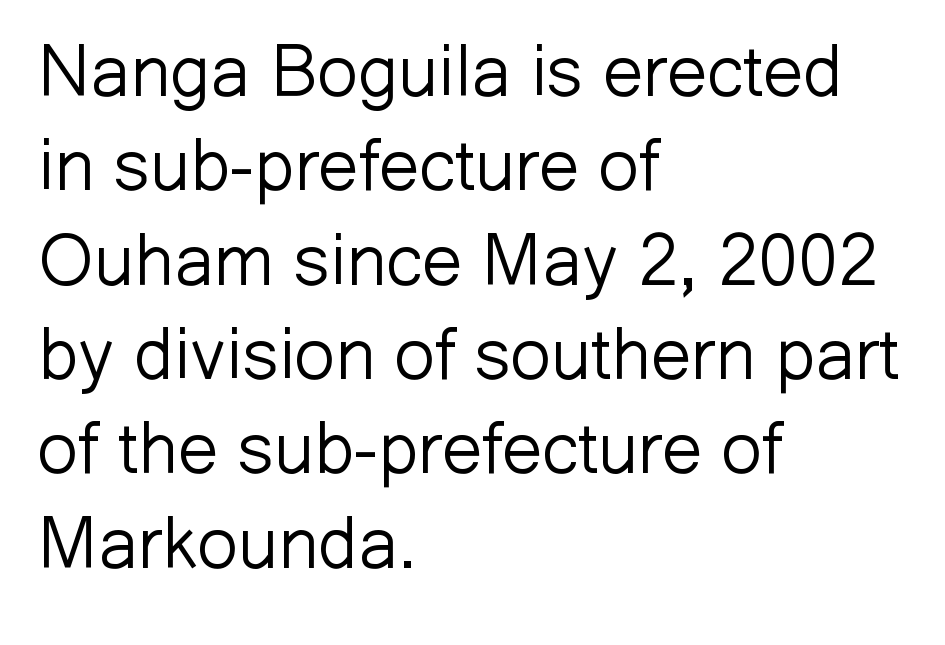
Q: Is the text bold? A: No.
Q: Is the text italic (slanted)? A: No, it is upright.
Q: Is the typeface a serif or a sans-serif typeface? A: Sans-serif.
Q: Is the text underlined? A: No.
Q: How is the paragraph aligned? A: Left-aligned.
Q: Is the spacing between letters normal or unusually wide? A: Normal.
Q: Is the spacing between lines tight, normal or loose? A: Normal.
Q: Width (condensed, normal, or wide)? A: Normal.
Q: Stroke contrast? A: Low.
Q: x-height? A: Medium.
Q: Monospaced? A: No.
